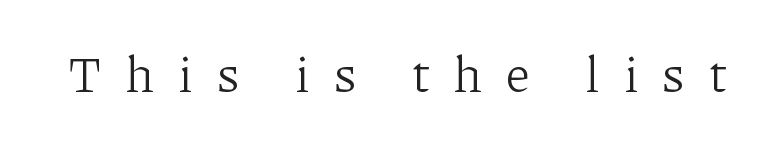
{"serif": "yes", "italic": "no", "bold": "no", "weight": "light", "width": "normal", "stroke_contrast": "low", "x_height": "medium", "monospaced": "no", "underline": "no", "letter_spacing": "wide", "letter_spacing_em": 0.48, "glyph_px": 50}
